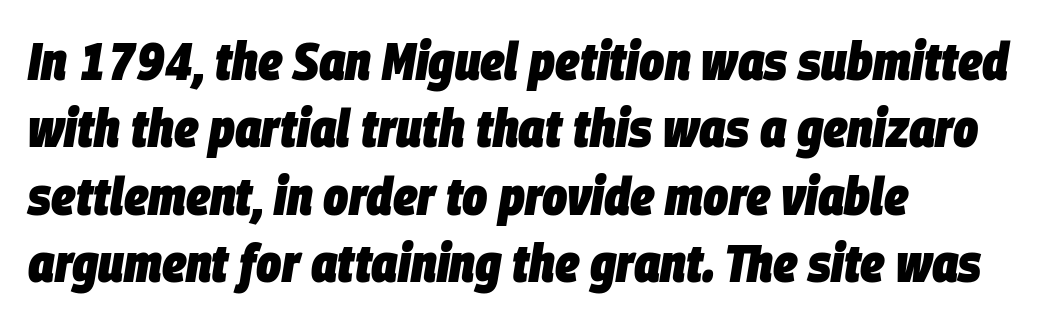
Looks like regular typesetting: each glyph gets only the width it needs. Check the space under the baseline: it is left empty. These lines were composed using italics. The compositor pushed each line to the left boundary. What stands out about the letter spacing? Nothing — it is the standard amount.
